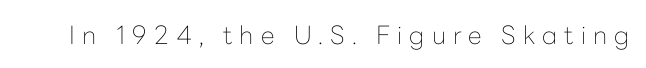
The image shows 25 px text type, upright; set unusually wide letter spacing (+0.28 em), not underlined.
